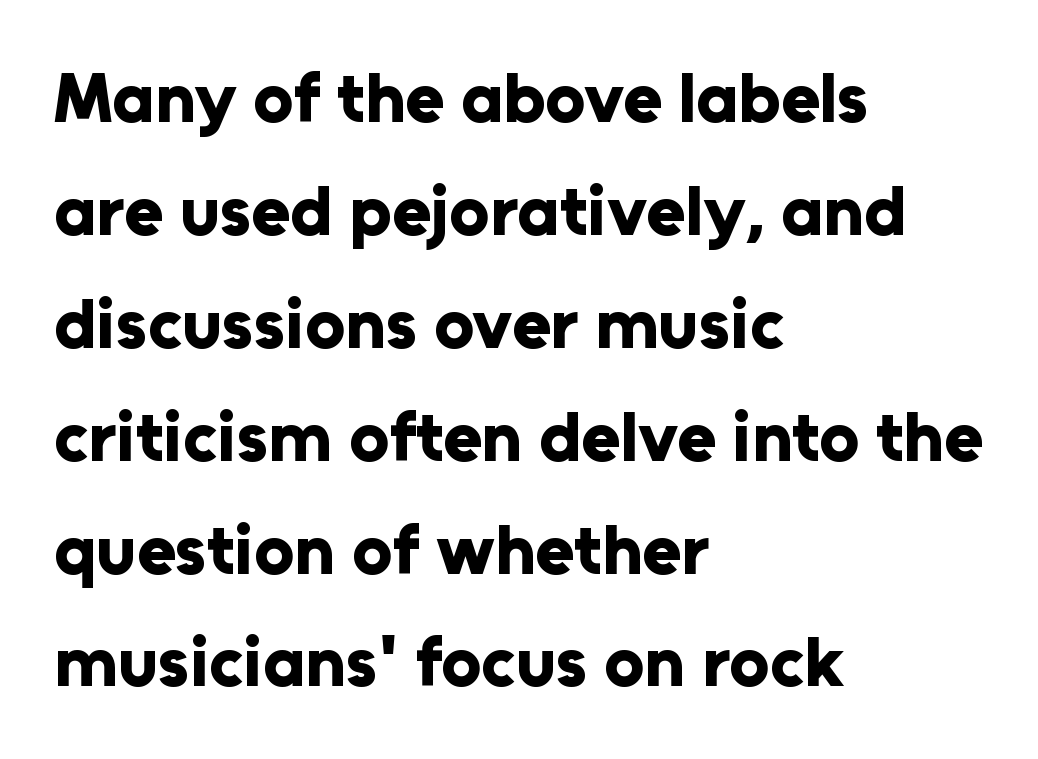
{"serif": "no", "italic": "no", "bold": "yes", "weight": "bold", "width": "normal", "stroke_contrast": "low", "x_height": "medium", "monospaced": "no", "underline": "no", "align": "left", "line_spacing": "normal", "line_spacing_ratio": 1.59, "letter_spacing": "normal", "letter_spacing_em": 0.0, "glyph_px": 71}
